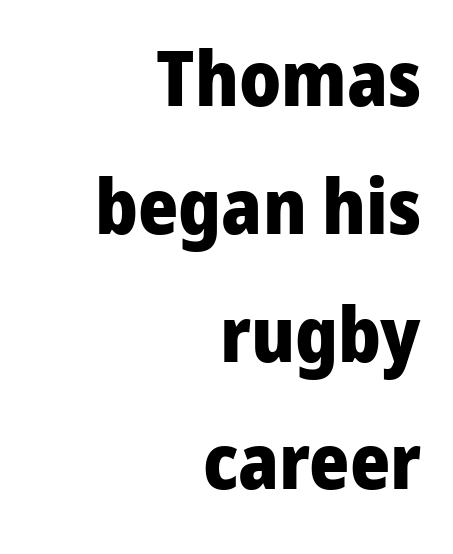
Q: Is the text bold? A: Yes.
Q: Is the text italic (slanted)? A: No, it is upright.
Q: Is the typeface a serif or a sans-serif typeface? A: Sans-serif.
Q: Is the text underlined? A: No.
Q: How is the paragraph aligned? A: Right-aligned.
Q: Is the spacing between letters normal or unusually wide? A: Normal.
Q: Is the spacing between lines tight, normal or loose? A: Normal.
Q: Width (condensed, normal, or wide)? A: Normal.
Q: Stroke contrast? A: Low.
Q: x-height? A: Medium.
Q: Monospaced? A: No.
